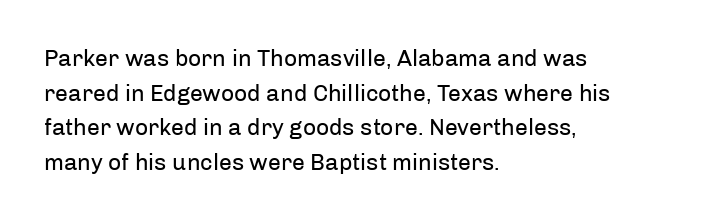
Q: Is the text bold? A: No.
Q: Is the text italic (slanted)? A: No, it is upright.
Q: Is the text underlined? A: No.
Q: How is the paragraph aligned? A: Left-aligned.
Q: Is the spacing between letters normal or unusually wide? A: Normal.
Q: Is the spacing between lines tight, normal or loose? A: Normal.
